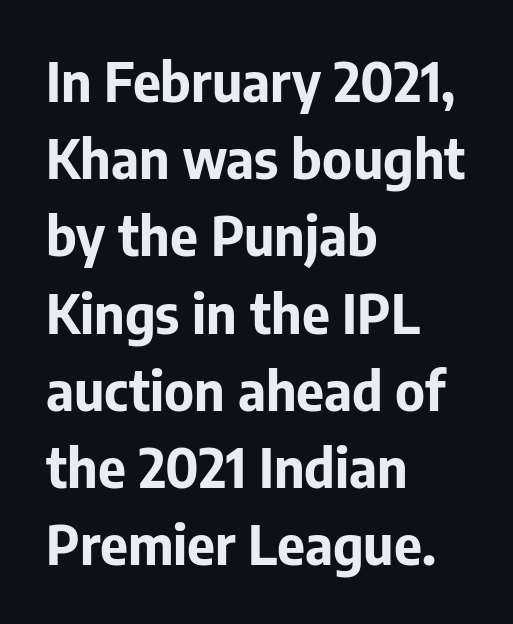
{"serif": "no", "italic": "no", "bold": "yes", "weight": "bold", "width": "normal", "stroke_contrast": "low", "x_height": "medium", "monospaced": "no", "underline": "no", "align": "left", "line_spacing": "normal", "line_spacing_ratio": 1.43, "letter_spacing": "normal", "letter_spacing_em": 0.0, "glyph_px": 54}
